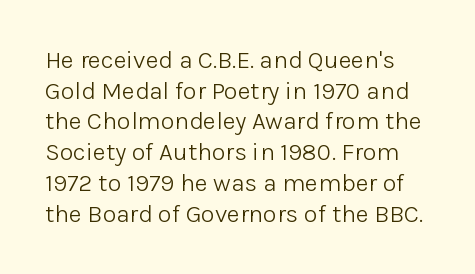
Q: Is the text bold? A: No.
Q: Is the text italic (slanted)? A: No, it is upright.
Q: Is the text underlined? A: No.
Q: Is the spacing between letters normal or unusually wide? A: Normal.
